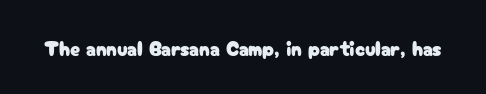
These lines keep a tight, regular rhythm from letter to letter. Unmarked baselines from the first word to the last. Italic: no, the glyphs are upright roman.
